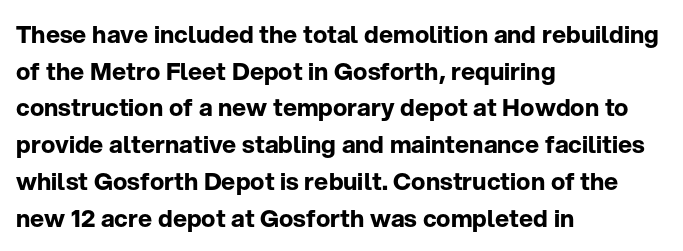
Q: Is the text bold? A: Yes.
Q: Is the text italic (slanted)? A: No, it is upright.
Q: Is the text underlined? A: No.
Q: How is the paragraph aligned? A: Left-aligned.
Q: Is the spacing between letters normal or unusually wide? A: Normal.
Q: Is the spacing between lines tight, normal or loose? A: Normal.
